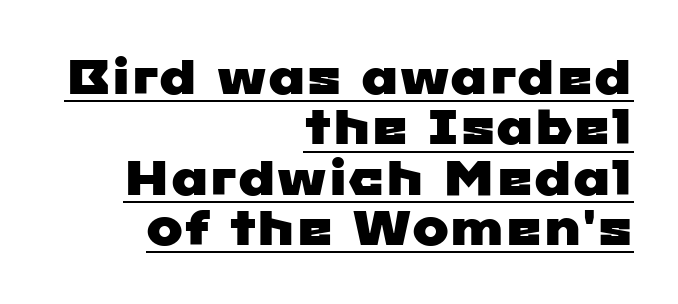
The image shows 49 px wide sans-serif type; set right-aligned, tight line spacing (1.03x), normal letter spacing, underlined; low stroke contrast and a medium x-height.
